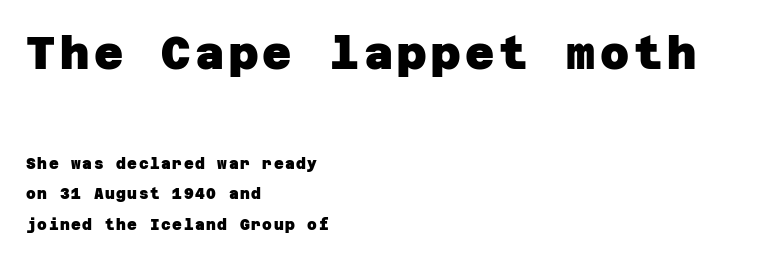
{"serif": "no", "bold": "yes", "weight": "heavy", "width": "normal", "stroke_contrast": "low", "x_height": "large", "underline": "no", "align": "left", "line_spacing": "loose", "line_spacing_ratio": 2.04, "larger_block": "first", "size_ratio": 3.0, "glyph_px": 45}
